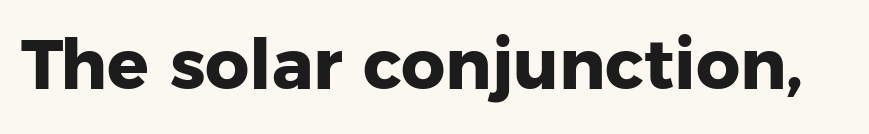
The image shows 69 px heavy sans-serif type, upright; set normal letter spacing, not underlined; low stroke contrast and a medium x-height.
